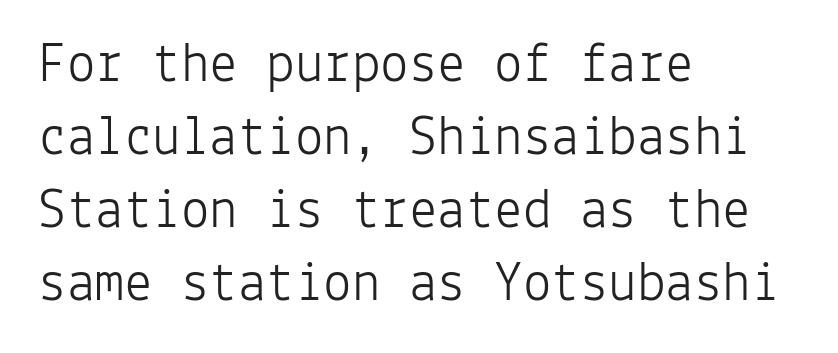
The rendering keeps characters at their native spacing. Nope, no serifs anywhere on these letters. Does the leading feel generous? No, just average. In CSS terms this would be text-align: left. The passage shown is typed in a monospace face where columns stay perfectly aligned.
